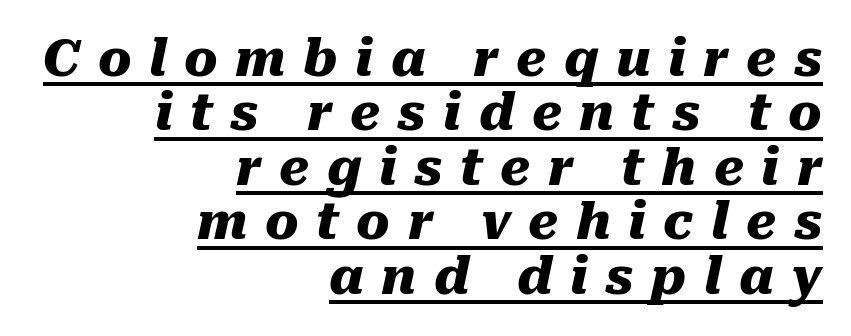
A typesetter would call this proportional, since set widths differ per character. Honestly, the rows look squashed on top of each other. Observe the wide spacing: letters keep a clear distance from each other. Would a proofreader flag this as italicized? Yes. Typeset ragged left — the right edge is the straight one.
